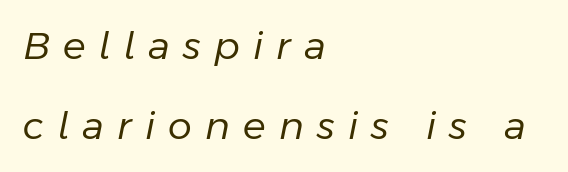
Q: Is the text bold? A: No.
Q: Is the text italic (slanted)? A: Yes, it leans right by about 11 degrees.
Q: Is the text underlined? A: No.
Q: How is the paragraph aligned? A: Left-aligned.
Q: Is the spacing between letters normal or unusually wide? A: Unusually wide.
Q: Is the spacing between lines tight, normal or loose? A: Loose.
Q: Width (condensed, normal, or wide)? A: Normal.
Q: Stroke contrast? A: Low.
Q: x-height? A: Medium.
Q: Monospaced? A: No.
